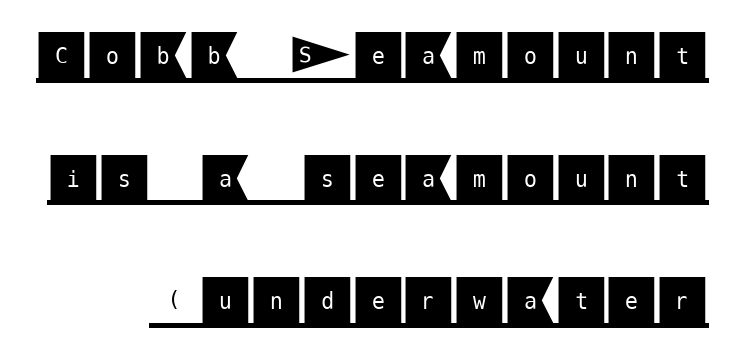
Q: Is the text italic (slanted)? A: No, it is upright.
Q: Is the typeface a serif or a sans-serif typeface? A: Sans-serif.
Q: Is the text underlined? A: Yes.
Q: Is the spacing between letters normal or unusually wide? A: Normal.
Q: Is the spacing between lines tight, normal or loose? A: Loose.
Q: Width (condensed, normal, or wide)? A: Normal.
Q: Stroke contrast? A: Medium.
Q: x-height? A: Large.
